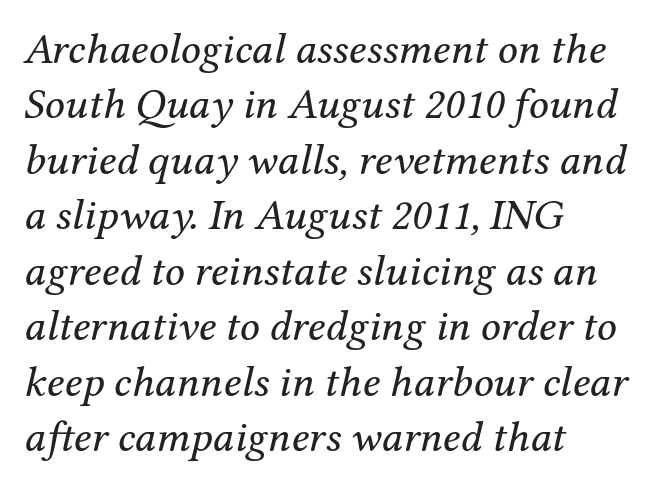
{"serif": "yes", "italic": "yes", "lean": "right", "slant_degrees": 12, "bold": "no", "weight": "regular", "width": "normal", "stroke_contrast": "medium", "x_height": "medium", "monospaced": "no", "underline": "no", "align": "left", "line_spacing": "normal", "line_spacing_ratio": 1.26, "letter_spacing": "normal", "letter_spacing_em": 0.0, "glyph_px": 44}
